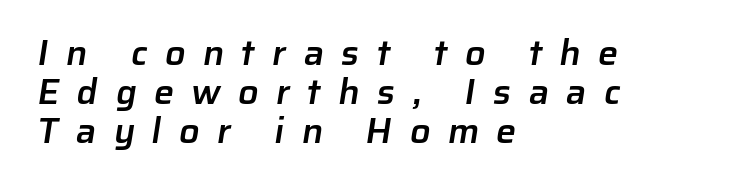
The image shows 36 px semibold sans-serif type; set left-aligned, tight line spacing (1.09x), unusually wide letter spacing (+0.48 em), not underlined; low stroke contrast and a medium x-height.
